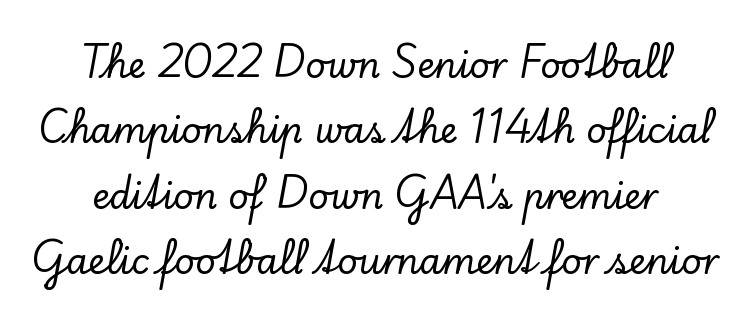
{"serif": "yes", "width": "normal", "stroke_contrast": "low", "x_height": "small", "monospaced": "no", "underline": "no", "align": "center", "line_spacing_ratio": 1.87, "letter_spacing": "normal", "letter_spacing_em": 0.0, "glyph_px": 35}
